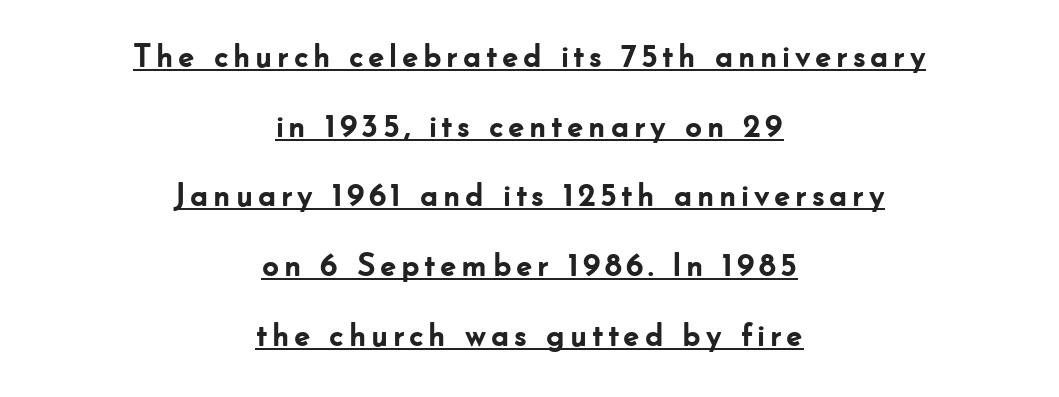
Q: Is the text bold? A: Yes.
Q: Is the text italic (slanted)? A: No, it is upright.
Q: Is the typeface a serif or a sans-serif typeface? A: Sans-serif.
Q: Is the text underlined? A: Yes.
Q: How is the paragraph aligned? A: Centered.
Q: Is the spacing between lines tight, normal or loose? A: Loose.
Q: Width (condensed, normal, or wide)? A: Normal.
Q: Stroke contrast? A: Low.
Q: x-height? A: Small.
Q: Monospaced? A: No.
